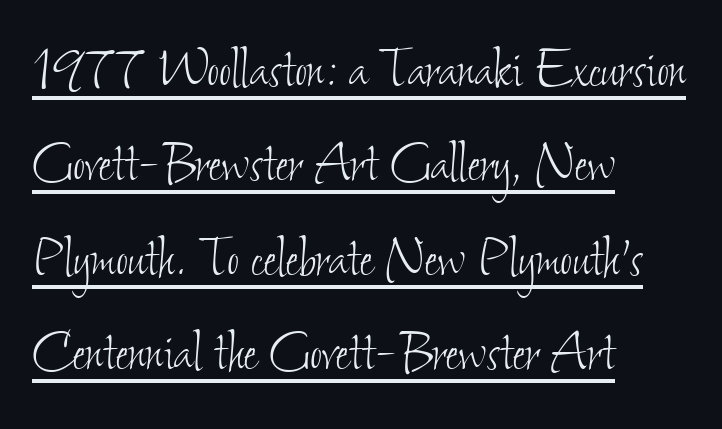
The image shows 66 px thin, condensed type; set left-aligned, normal line spacing (1.43x), normal letter spacing, underlined; low stroke contrast and a small x-height.
